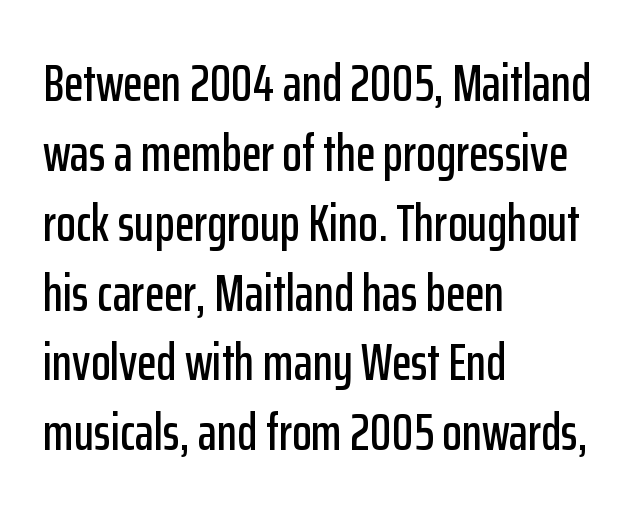
The image shows 51 px condensed sans-serif type, upright; set left-aligned, normal line spacing (1.37x), normal letter spacing, not underlined; low stroke contrast and a medium x-height.
